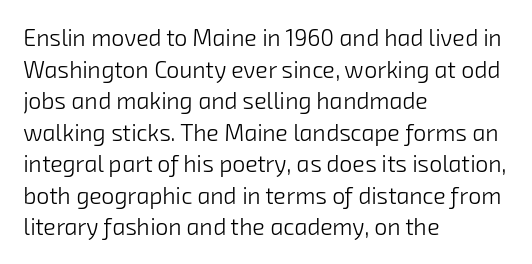
{"bold": "no", "underline": "no", "align": "left", "line_spacing": "normal", "line_spacing_ratio": 1.37, "letter_spacing": "normal", "letter_spacing_em": 0.0, "glyph_px": 23}
